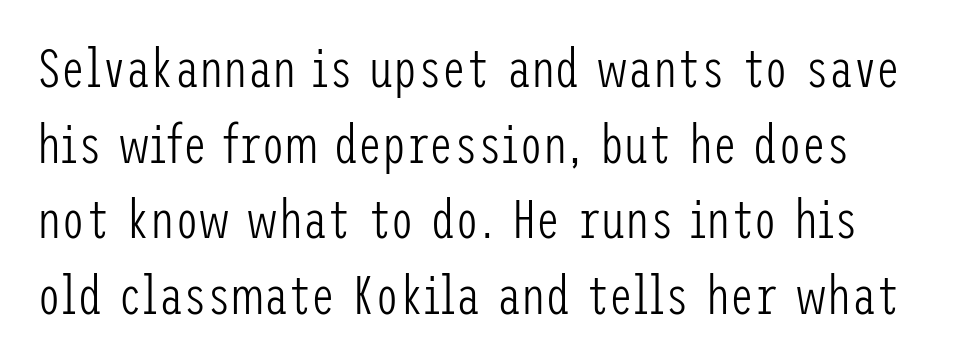
{"serif": "no", "italic": "no", "bold": "no", "weight": "light", "width": "condensed", "stroke_contrast": "low", "x_height": "medium", "underline": "no", "line_spacing": "normal", "line_spacing_ratio": 1.4, "letter_spacing": "normal", "letter_spacing_em": 0.0, "glyph_px": 54}
